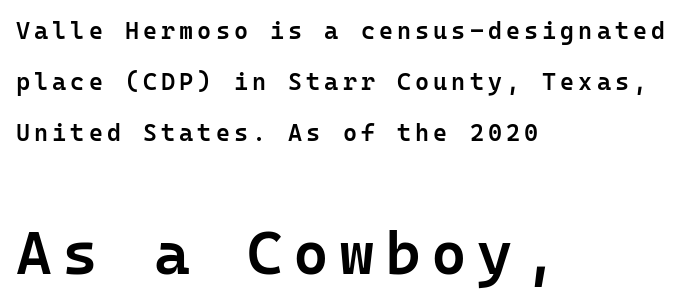
{"serif": "no", "italic": "no", "bold": "semi", "weight": "semibold", "width": "normal", "stroke_contrast": "low", "x_height": "medium", "monospaced": "yes", "underline": "no", "align": "left", "line_spacing": "loose", "line_spacing_ratio": 2.12, "larger_block": "second", "size_ratio": 2.54, "glyph_px": 61}
